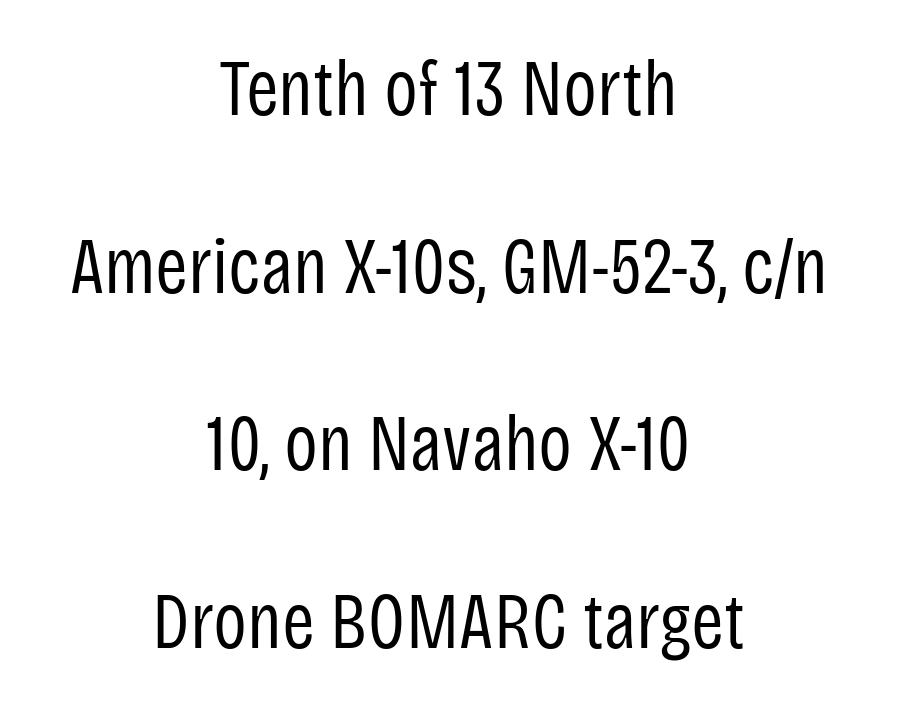
The lettering stays uniformly vertical, giving the passage a roman look. Bare-footed words on every line. If you measured baseline to baseline, you'd find a long distance. Classification — sans serif. Weight: not bold — regular or lighter.
